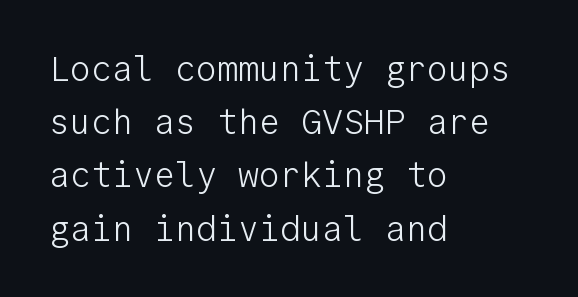
Type without underlining. Is there any slant? The stems are plumb. Typeset ragged right — the left edge is the straight one. The letters look calm and open, with moderate or lighter stems. Each word holds together tightly as a unit, with standard inter-letter gaps. Horizontal bands of white between lines are of average thickness.
